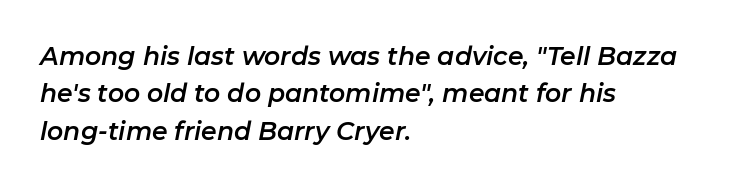
{"italic": "yes", "lean": "right", "slant_degrees": 11, "underline": "no", "align": "left", "line_spacing": "normal", "line_spacing_ratio": 1.5, "letter_spacing": "normal", "letter_spacing_em": 0.0, "glyph_px": 25}
